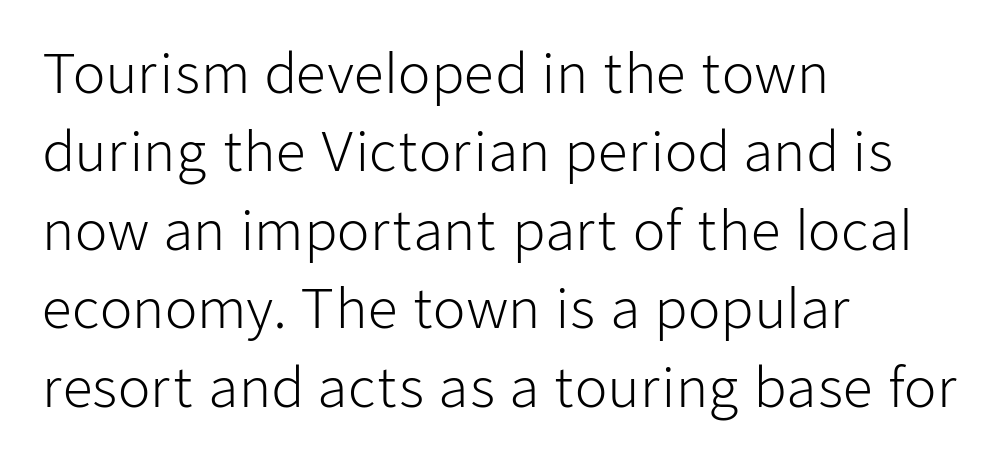
The rendering uses a moderate line-height, typical for paragraphs. Honestly, the letter spacing is just normal — you wouldn't notice it. The space beneath each line is pristine and unruled. The lines are quadded left.
